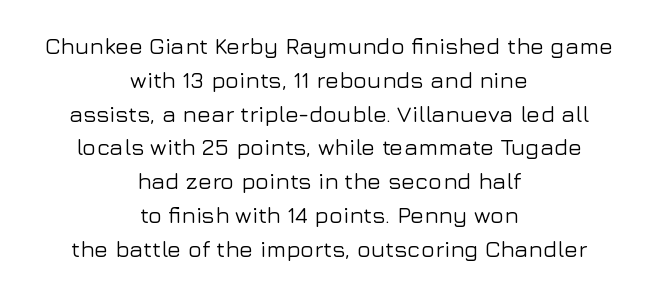
Q: Is the text italic (slanted)? A: No, it is upright.
Q: Is the text underlined? A: No.
Q: How is the paragraph aligned? A: Centered.
Q: Is the spacing between letters normal or unusually wide? A: Normal.
Q: Is the spacing between lines tight, normal or loose? A: Normal.
